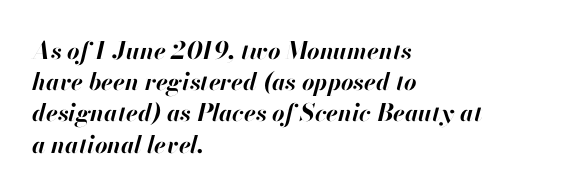
The image shows 24 px bold type, italic (leaning right); set left-aligned, normal line spacing (1.3x), normal letter spacing, not underlined.
